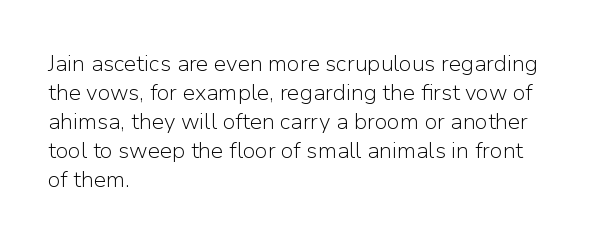
Q: Is the text bold? A: No.
Q: Is the text italic (slanted)? A: No, it is upright.
Q: Is the text underlined? A: No.
Q: How is the paragraph aligned? A: Left-aligned.
Q: Is the spacing between letters normal or unusually wide? A: Normal.
Q: Is the spacing between lines tight, normal or loose? A: Normal.
